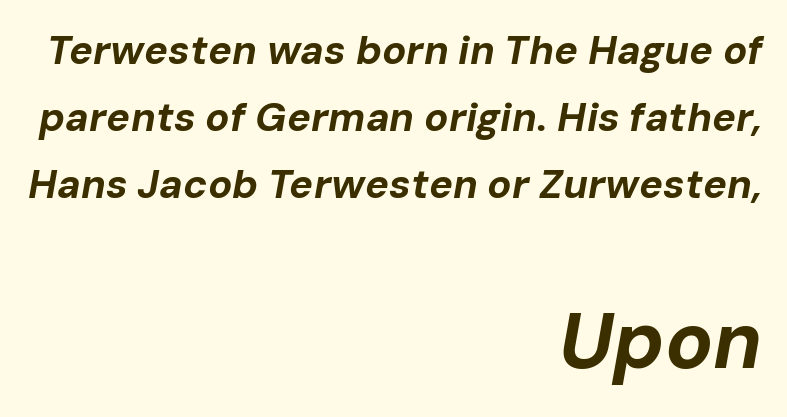
Notice how thick the strokes are: this is what a full bold looks like. The string is rendered with underlining switched off. You could not count columns in this text — the font is proportionally spaced. The ragged edge is on the left, which tells us the setting is flush right. In terms of posture, this sample is oblique. Does extra space separate the letters? No, they use regular spacing.
